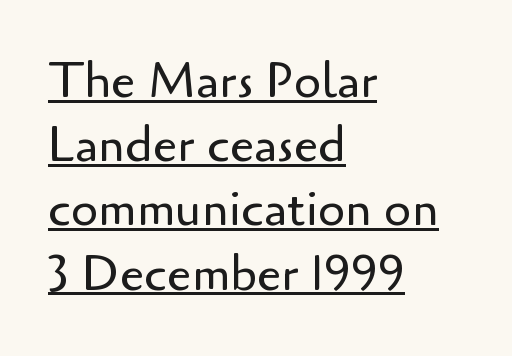
{"serif": "no", "italic": "no", "bold": "no", "weight": "regular", "width": "normal", "stroke_contrast": "low", "x_height": "small", "monospaced": "no", "underline": "yes", "align": "left", "line_spacing": "normal", "line_spacing_ratio": 1.31, "letter_spacing": "normal", "letter_spacing_em": 0.0, "glyph_px": 49}
